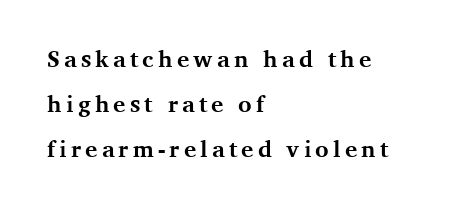
{"italic": "no", "bold": "yes", "underline": "no", "align": "left", "line_spacing": "loose", "line_spacing_ratio": 1.95, "glyph_px": 23}
